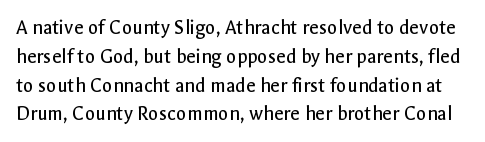
Q: Is the text bold? A: No.
Q: Is the text italic (slanted)? A: No, it is upright.
Q: Is the text underlined? A: No.
Q: Is the spacing between letters normal or unusually wide? A: Normal.
Q: Is the spacing between lines tight, normal or loose? A: Normal.
